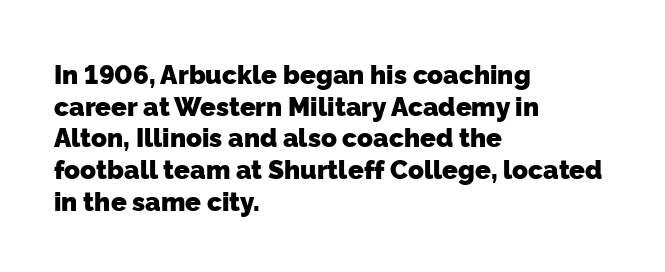
The image shows 26 px bold type; set left-aligned, line spacing 1.22x, normal letter spacing, not underlined.
